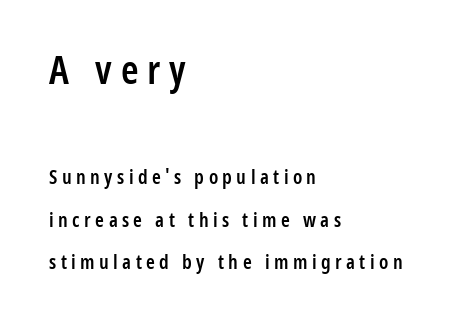
{"serif": "no", "italic": "no", "bold": "semi", "weight": "semibold", "width": "condensed", "stroke_contrast": "low", "x_height": "medium", "monospaced": "no", "underline": "no", "align": "left", "line_spacing": "loose", "line_spacing_ratio": 2.13, "letter_spacing": "wide", "letter_spacing_em": 0.22, "larger_block": "first", "size_ratio": 2.0, "glyph_px": 40}
